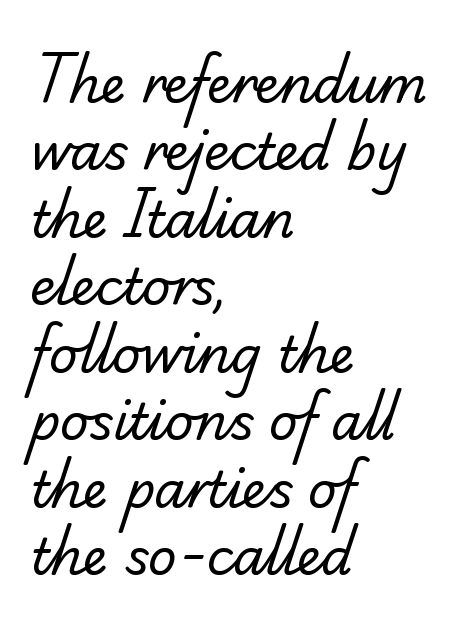
{"serif": "yes", "bold": "no", "weight": "regular", "width": "normal", "stroke_contrast": "low", "x_height": "small", "monospaced": "no", "underline": "no", "align": "left", "line_spacing": "normal", "line_spacing_ratio": 1.35, "letter_spacing": "normal", "letter_spacing_em": 0.0, "glyph_px": 50}
